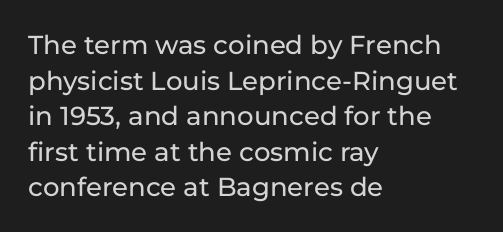
The image shows 26 px text type, upright; set left-aligned, normal line spacing (1.37x), normal letter spacing, not underlined.
